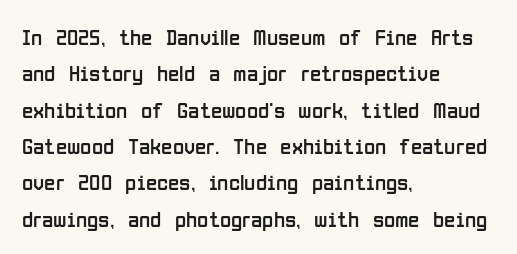
The image shows 23 px text type, upright; set left-aligned, normal line spacing (1.58x), normal letter spacing, not underlined.
